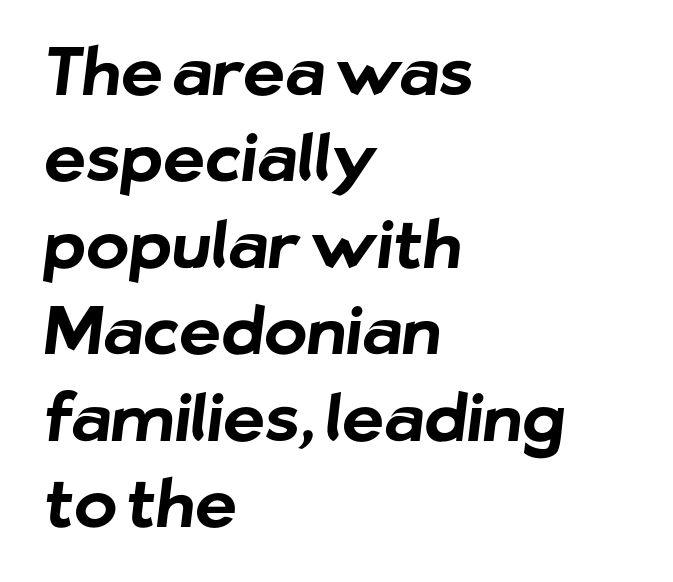
Whoever set this chose a conventional vertical rhythm. Descenders are the only things crossing below the line. These lines are rendered in a variable-pitch font. The ragged edge is on the right, which tells us the setting is flush left. A typesetter would call this zero additional tracking. Grotesque or geometric, the face here clearly has no serifs.
